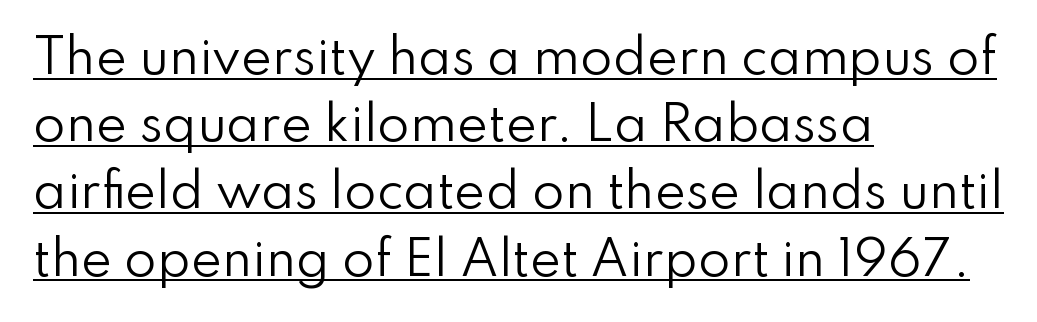
Q: Is the text bold? A: No.
Q: Is the text italic (slanted)? A: No, it is upright.
Q: Is the typeface a serif or a sans-serif typeface? A: Sans-serif.
Q: Is the text underlined? A: Yes.
Q: How is the paragraph aligned? A: Left-aligned.
Q: Is the spacing between letters normal or unusually wide? A: Normal.
Q: Is the spacing between lines tight, normal or loose? A: Normal.
Q: Width (condensed, normal, or wide)? A: Normal.
Q: Stroke contrast? A: Low.
Q: x-height? A: Small.
Q: Monospaced? A: No.
